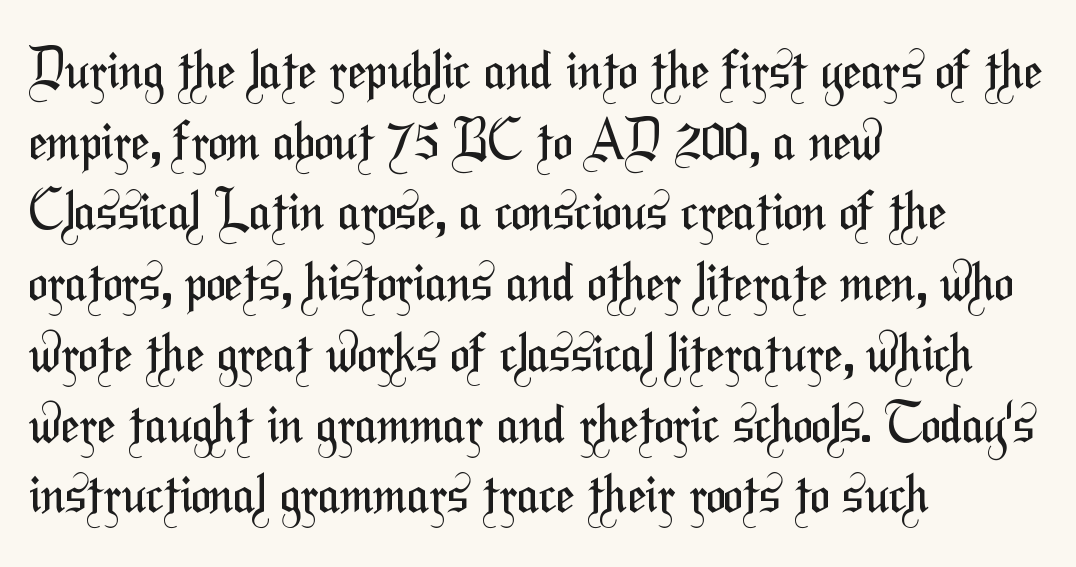
Q: Is the text bold? A: No.
Q: Is the typeface a serif or a sans-serif typeface? A: Sans-serif.
Q: Is the text underlined? A: No.
Q: How is the paragraph aligned? A: Left-aligned.
Q: Is the spacing between letters normal or unusually wide? A: Normal.
Q: Is the spacing between lines tight, normal or loose? A: Normal.
Q: Width (condensed, normal, or wide)? A: Condensed.
Q: Stroke contrast? A: Medium.
Q: x-height? A: Medium.
Q: Monospaced? A: No.
